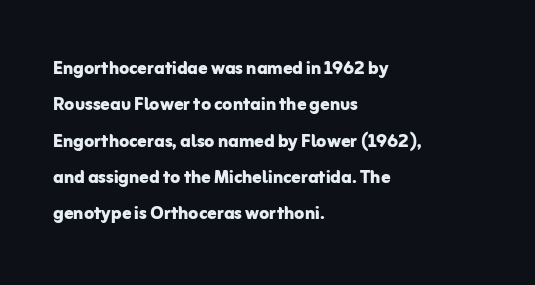
The image shows 23 px bold type, upright; set left-aligned, normal line spacing (1.58x), normal letter spacing, not underlined.
